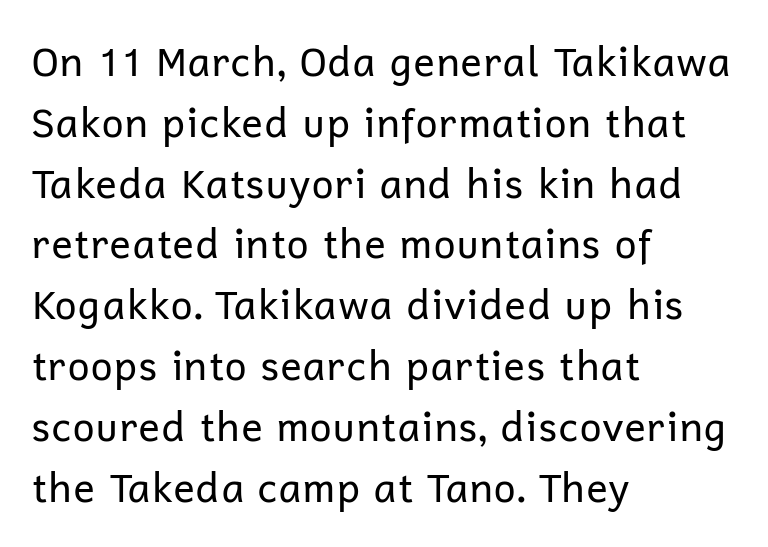
Q: Is the text bold? A: No.
Q: Is the text italic (slanted)? A: No, it is upright.
Q: Is the typeface a serif or a sans-serif typeface? A: Sans-serif.
Q: Is the text underlined? A: No.
Q: How is the paragraph aligned? A: Left-aligned.
Q: Is the spacing between letters normal or unusually wide? A: Normal.
Q: Is the spacing between lines tight, normal or loose? A: Normal.
Q: Width (condensed, normal, or wide)? A: Normal.
Q: Stroke contrast? A: Low.
Q: x-height? A: Medium.
Q: Monospaced? A: No.
